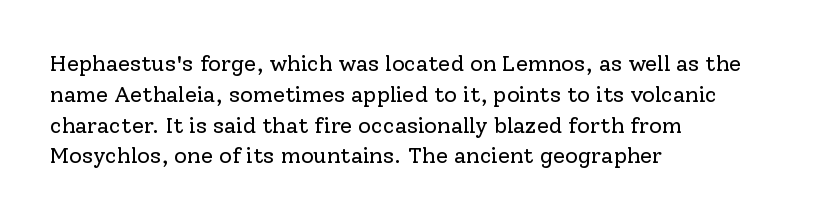
{"italic": "no", "bold": "no", "underline": "no", "align": "left", "line_spacing": "normal", "line_spacing_ratio": 1.4, "letter_spacing": "normal", "letter_spacing_em": 0.0, "glyph_px": 22}
